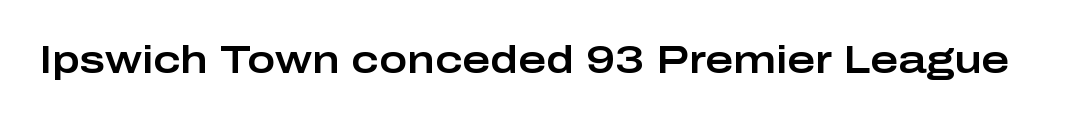
Q: Is the text italic (slanted)? A: No, it is upright.
Q: Is the typeface a serif or a sans-serif typeface? A: Sans-serif.
Q: Is the text underlined? A: No.
Q: Is the spacing between letters normal or unusually wide? A: Normal.
Q: Width (condensed, normal, or wide)? A: Wide.
Q: Stroke contrast? A: Low.
Q: x-height? A: Medium.
Q: Monospaced? A: No.
